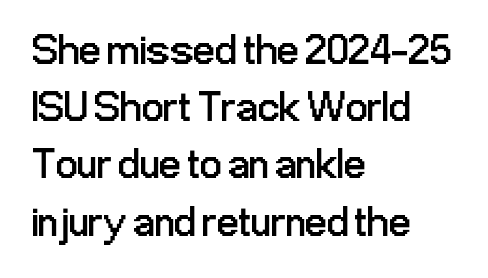
Q: Is the text bold? A: No.
Q: Is the text italic (slanted)? A: No, it is upright.
Q: Is the typeface a serif or a sans-serif typeface? A: Sans-serif.
Q: Is the text underlined? A: No.
Q: How is the paragraph aligned? A: Left-aligned.
Q: Is the spacing between letters normal or unusually wide? A: Normal.
Q: Is the spacing between lines tight, normal or loose? A: Normal.
Q: Width (condensed, normal, or wide)? A: Condensed.
Q: Stroke contrast? A: Low.
Q: x-height? A: Medium.
Q: Monospaced? A: No.
